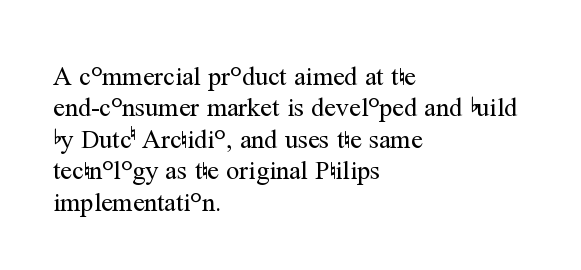
What stands out about the letter spacing? Nothing — it is the standard amount. The rendering anchors every line to the left-hand side. A light-to-regular cut is what we see here. Ordinary non-slanted type is in use.
